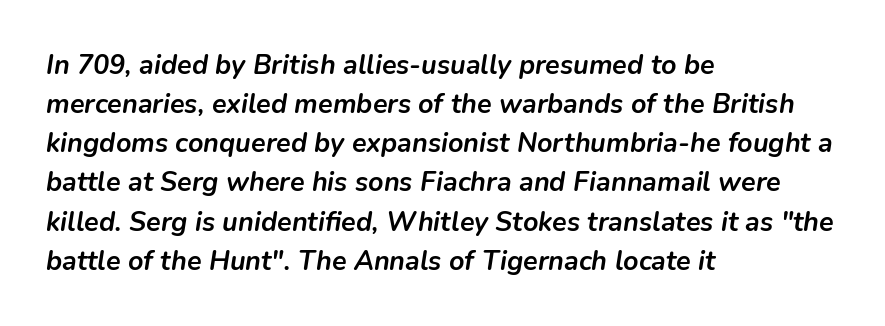
The image shows 27 px bold type, italic (leaning right); set left-aligned, normal line spacing (1.45x), normal letter spacing, not underlined.
